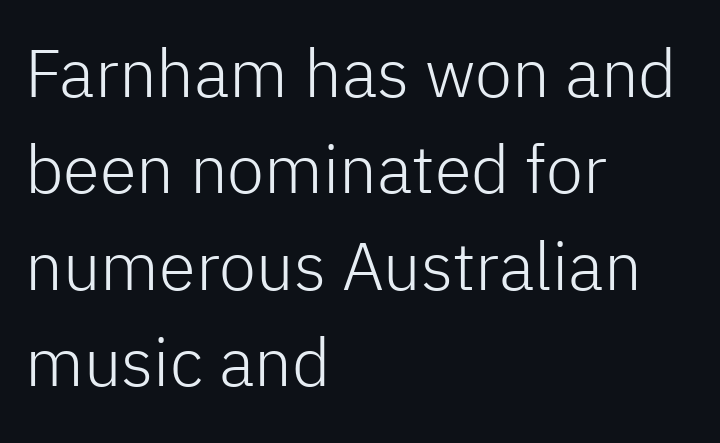
Q: Is the text bold? A: No.
Q: Is the text italic (slanted)? A: No, it is upright.
Q: Is the typeface a serif or a sans-serif typeface? A: Sans-serif.
Q: Is the text underlined? A: No.
Q: How is the paragraph aligned? A: Left-aligned.
Q: Is the spacing between letters normal or unusually wide? A: Normal.
Q: Is the spacing between lines tight, normal or loose? A: Normal.
Q: Width (condensed, normal, or wide)? A: Normal.
Q: Stroke contrast? A: Low.
Q: x-height? A: Medium.
Q: Monospaced? A: No.
